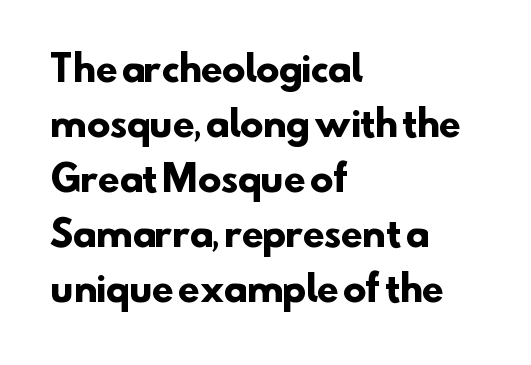
Q: Is the text bold? A: Yes.
Q: Is the typeface a serif or a sans-serif typeface? A: Sans-serif.
Q: Is the text underlined? A: No.
Q: How is the paragraph aligned? A: Left-aligned.
Q: Is the spacing between letters normal or unusually wide? A: Normal.
Q: Is the spacing between lines tight, normal or loose? A: Normal.
Q: Width (condensed, normal, or wide)? A: Normal.
Q: Stroke contrast? A: Low.
Q: x-height? A: Small.
Q: Monospaced? A: No.
